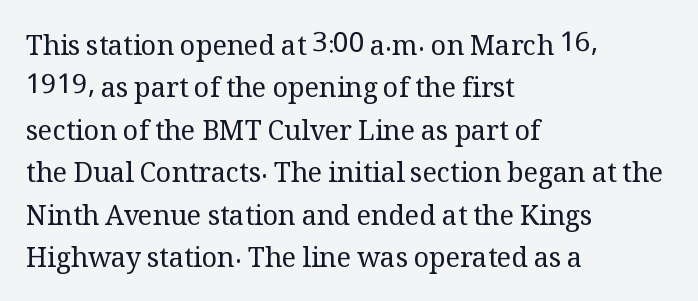
{"italic": "no", "bold": "no", "underline": "no", "align": "left", "line_spacing": "normal", "line_spacing_ratio": 1.57, "letter_spacing": "normal", "letter_spacing_em": 0.0, "glyph_px": 27}
